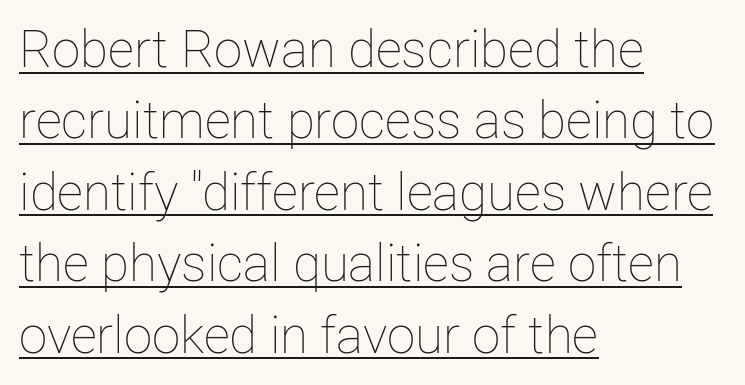
Every row of glyphs begins at an identical x-position on the left. Quick note: underline on. Proportional: the letters do not fall into vertical columns. The type is set solid horizontally, with unmodified tracking. Is this a heavy cut? Hardly; it is regular or lighter. Each new line begins a customary step beneath the previous one.
